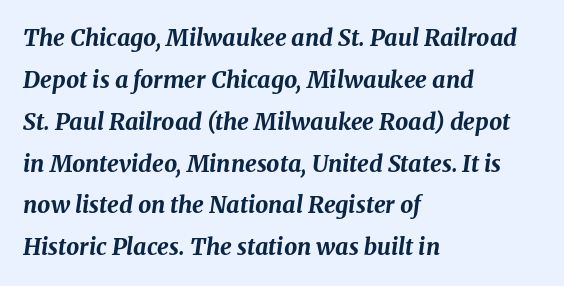
The image shows 23 px bold type, italic (leaning right); set left-aligned, line spacing 1.82x, normal letter spacing, not underlined.
